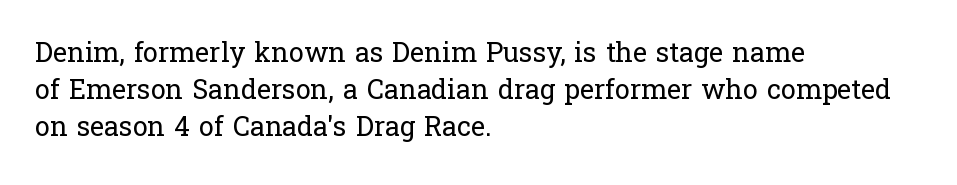
Q: Is the text bold? A: No.
Q: Is the text italic (slanted)? A: No, it is upright.
Q: Is the text underlined? A: No.
Q: How is the paragraph aligned? A: Left-aligned.
Q: Is the spacing between letters normal or unusually wide? A: Normal.
Q: Is the spacing between lines tight, normal or loose? A: Normal.
